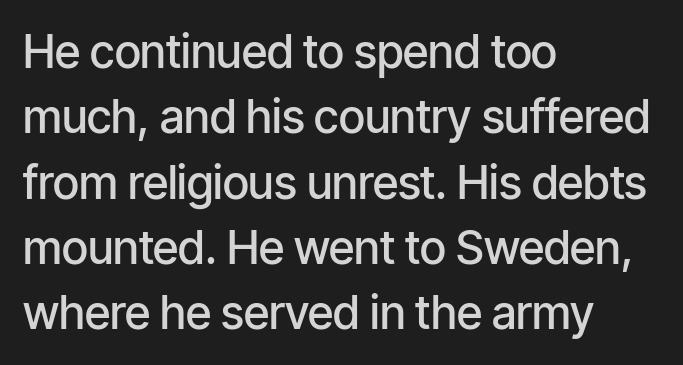
The image shows 46 px semibold, condensed sans-serif type, upright; set left-aligned, normal line spacing (1.42x), normal letter spacing, not underlined; low stroke contrast and a medium x-height.
